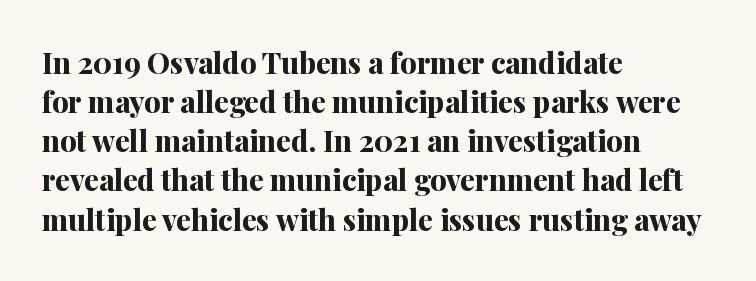
Strokes here are thick enough to call this a true bold. The rows are spaced the way most documents space them. The string is rendered with underlining switched off. Inter-character spacing is left at the font's built-in metrics. The setting favours the left margin, as ordinary paragraphs usually do.
